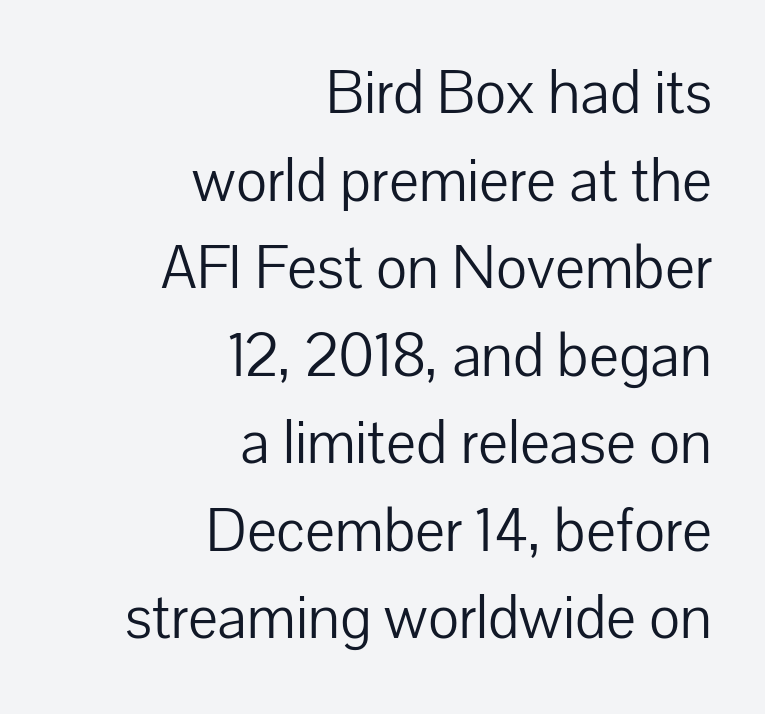
Compared with typical paragraphs, the rows here are spaced about the same. Visually the block forms a straight wall on the right and a jagged coastline on the left. This rendering leaves character spacing at its baseline value. Letters rest on an invisible, unmarked baseline.
